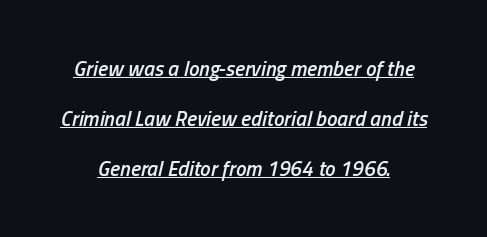
{"italic": "yes", "lean": "right", "slant_degrees": 13, "bold": "semi", "underline": "yes", "line_spacing": "loose", "line_spacing_ratio": 2.37, "letter_spacing": "normal", "letter_spacing_em": 0.0, "glyph_px": 21}
